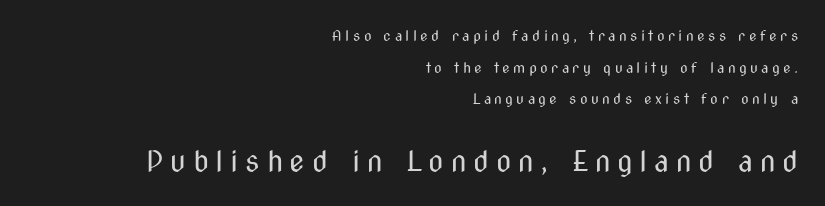
Q: Is the text bold? A: No.
Q: Is the text italic (slanted)? A: No, it is upright.
Q: Is the typeface a serif or a sans-serif typeface? A: Sans-serif.
Q: Is the text underlined? A: No.
Q: How is the paragraph aligned? A: Right-aligned.
Q: Is the spacing between letters normal or unusually wide? A: Unusually wide.
Q: Is the spacing between lines tight, normal or loose? A: Loose.
Q: Which block of text is set in a larger size, the first (top) or the second (bottom)? A: The second (bottom) one.
Q: Width (condensed, normal, or wide)? A: Condensed.
Q: Stroke contrast? A: Medium.
Q: x-height? A: Medium.
Q: Monospaced? A: No.
